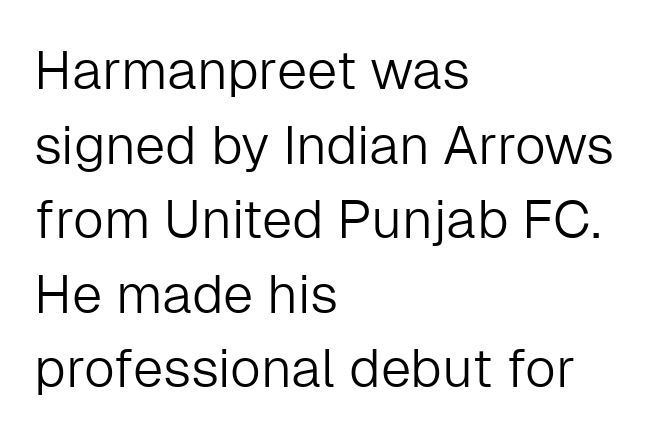
{"serif": "no", "italic": "no", "bold": "no", "weight": "light", "width": "normal", "stroke_contrast": "low", "x_height": "medium", "monospaced": "no", "underline": "no", "align": "left", "line_spacing": "normal", "line_spacing_ratio": 1.38, "letter_spacing": "normal", "letter_spacing_em": 0.0, "glyph_px": 54}
